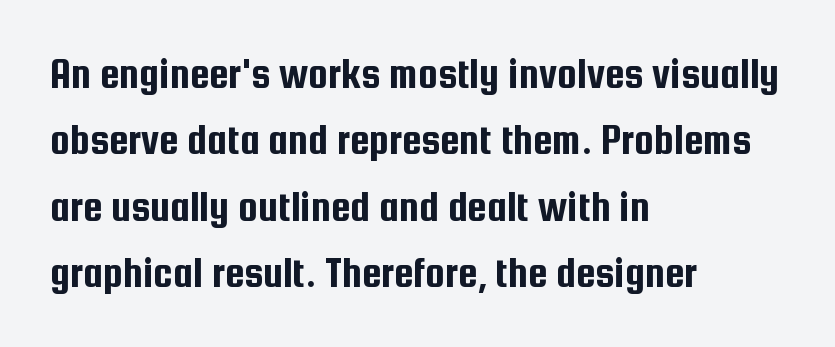
The image shows 44 px condensed sans-serif type, upright; set left-aligned, normal line spacing (1.51x), normal letter spacing, not underlined; low stroke contrast and a medium x-height.
